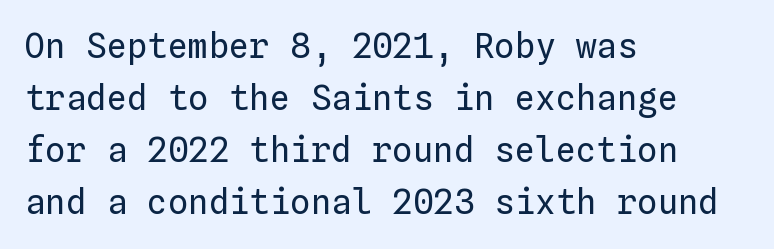
Q: Is the text bold? A: No.
Q: Is the text italic (slanted)? A: No, it is upright.
Q: Is the text underlined? A: No.
Q: How is the paragraph aligned? A: Left-aligned.
Q: Is the spacing between letters normal or unusually wide? A: Normal.
Q: Is the spacing between lines tight, normal or loose? A: Normal.
Q: Width (condensed, normal, or wide)? A: Normal.
Q: Stroke contrast? A: Low.
Q: x-height? A: Medium.
Q: Monospaced? A: Yes.
